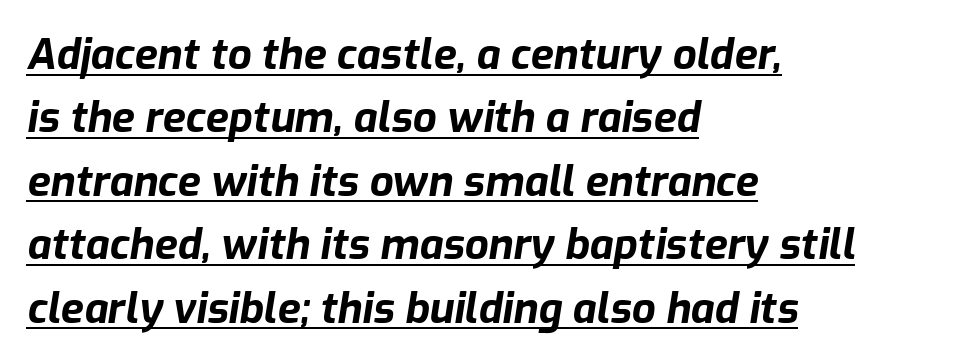
The image shows 42 px bold type, italic (leaning right); set left-aligned, normal line spacing (1.51x), normal letter spacing, underlined; low stroke contrast and a medium x-height.
